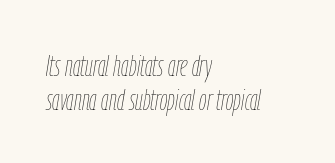
{"italic": "yes", "lean": "right", "slant_degrees": 9, "bold": "no", "weight": "thin", "width": "condensed", "stroke_contrast": "low", "x_height": "medium", "monospaced": "no", "underline": "no", "align": "left", "line_spacing": "tight", "line_spacing_ratio": 1.13, "letter_spacing": "normal", "letter_spacing_em": 0.0, "glyph_px": 30}
